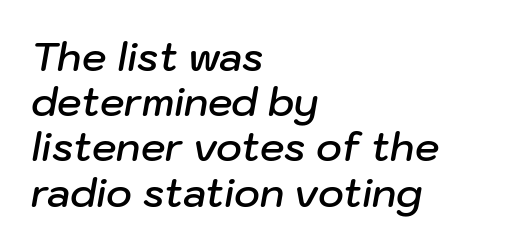
{"italic": "yes", "lean": "right", "slant_degrees": 10, "bold": "semi", "weight": "semibold", "width": "normal", "stroke_contrast": "low", "x_height": "medium", "monospaced": "no", "underline": "no", "align": "left", "line_spacing_ratio": 1.16, "letter_spacing": "normal", "letter_spacing_em": 0.0, "glyph_px": 39}
